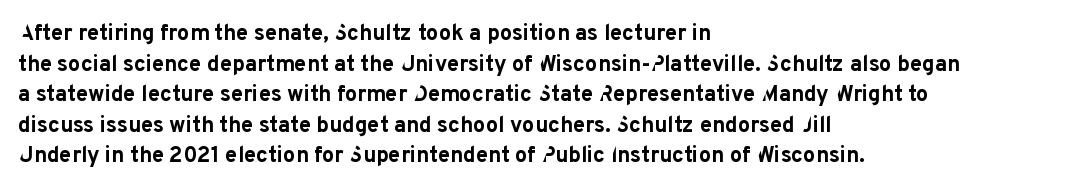
{"italic": "no", "bold": "yes", "underline": "no", "align": "left", "line_spacing": "normal", "line_spacing_ratio": 1.39, "letter_spacing": "normal", "letter_spacing_em": 0.0, "glyph_px": 22}
